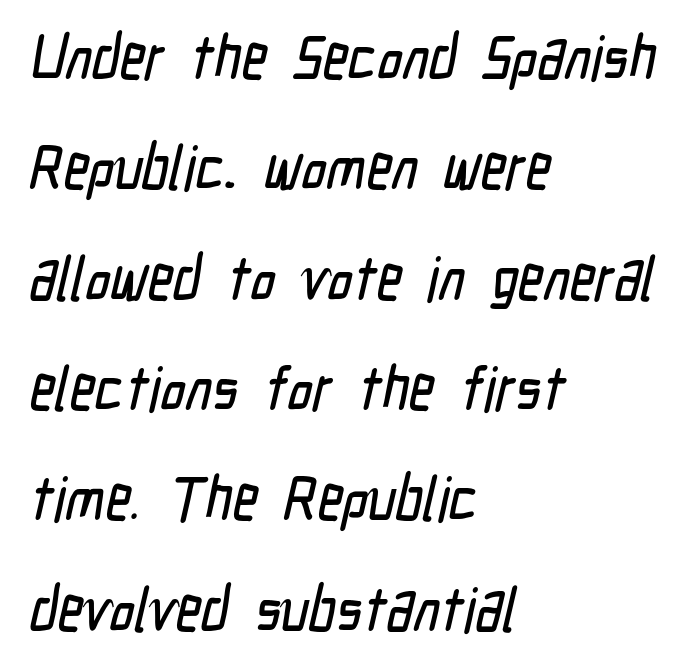
The image shows 62 px condensed sans-serif type; set left-aligned, line spacing 1.78x, normal letter spacing, not underlined; low stroke contrast and a medium x-height.
